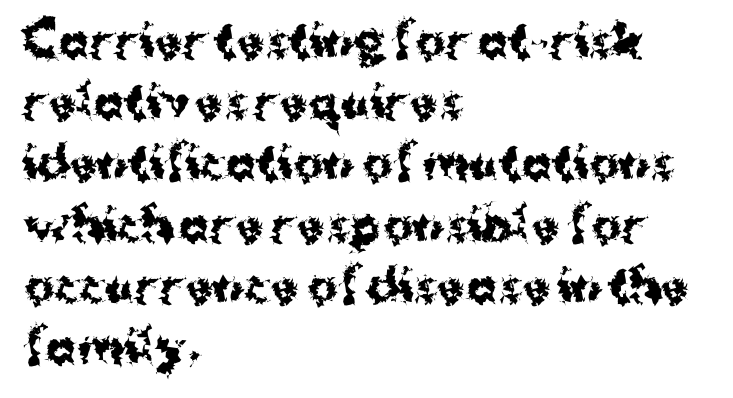
The image shows 45 px bold sans-serif type, upright; set left-aligned, normal line spacing (1.36x), normal letter spacing, not underlined; medium stroke contrast and a medium x-height.
